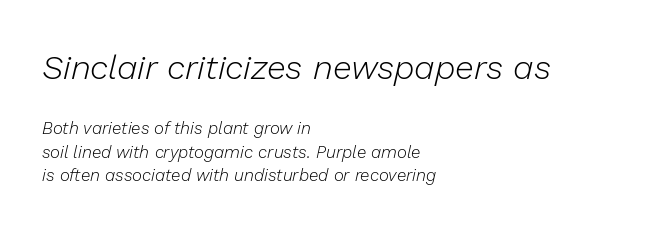
{"italic": "yes", "lean": "right", "slant_degrees": 13, "bold": "no", "weight": "light", "width": "normal", "stroke_contrast": "low", "x_height": "medium", "monospaced": "no", "underline": "no", "align": "left", "line_spacing": "normal", "line_spacing_ratio": 1.36, "letter_spacing": "normal", "letter_spacing_em": 0.0, "larger_block": "first", "size_ratio": 2.0, "glyph_px": 34}
